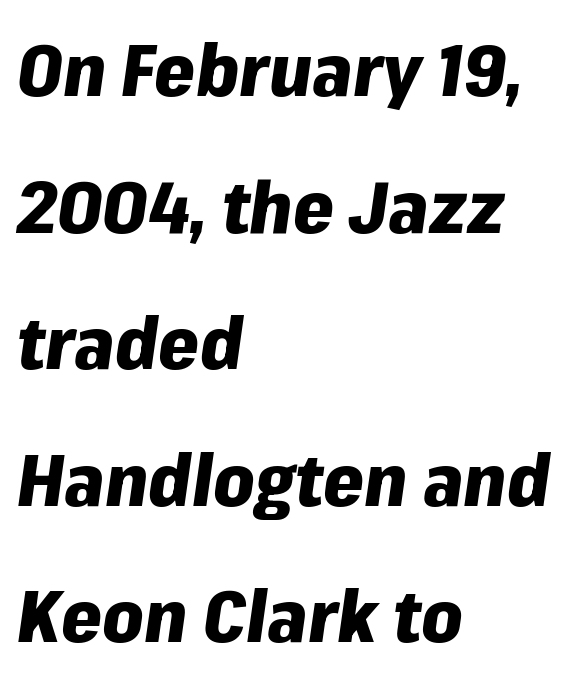
In CSS terms this would be text-align: left. A bare baseline throughout the passage. Pretty heavy lettering here — definitely bold. It's the slanting kind of type. Is the letter spacing exaggerated? No — it looks like the ordinary default.
